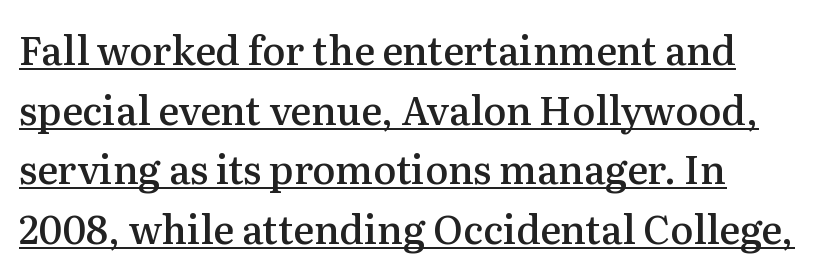
Q: Is the text bold? A: Semi-bold.
Q: Is the text italic (slanted)? A: No, it is upright.
Q: Is the typeface a serif or a sans-serif typeface? A: Serif.
Q: Is the text underlined? A: Yes.
Q: Is the spacing between letters normal or unusually wide? A: Normal.
Q: Is the spacing between lines tight, normal or loose? A: Normal.
Q: Width (condensed, normal, or wide)? A: Normal.
Q: Stroke contrast? A: Medium.
Q: x-height? A: Medium.
Q: Monospaced? A: No.
